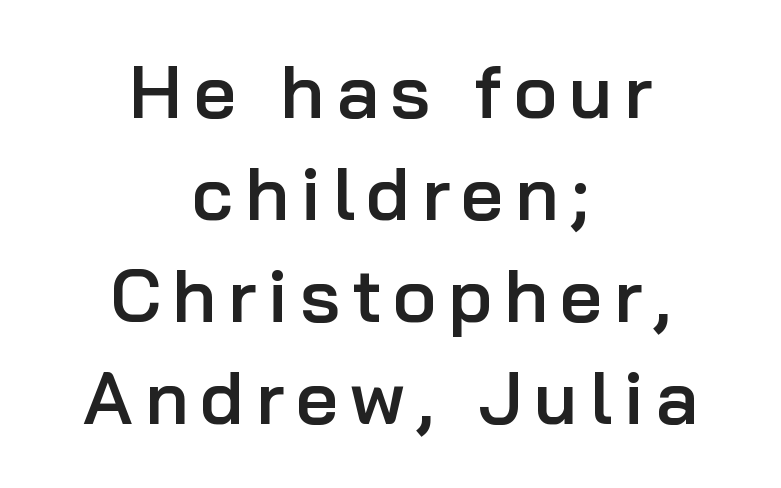
Q: Is the text bold? A: Semi-bold.
Q: Is the text italic (slanted)? A: No, it is upright.
Q: Is the typeface a serif or a sans-serif typeface? A: Sans-serif.
Q: Is the text underlined? A: No.
Q: How is the paragraph aligned? A: Centered.
Q: Is the spacing between lines tight, normal or loose? A: Normal.
Q: Width (condensed, normal, or wide)? A: Normal.
Q: Stroke contrast? A: Low.
Q: x-height? A: Medium.
Q: Monospaced? A: No.
